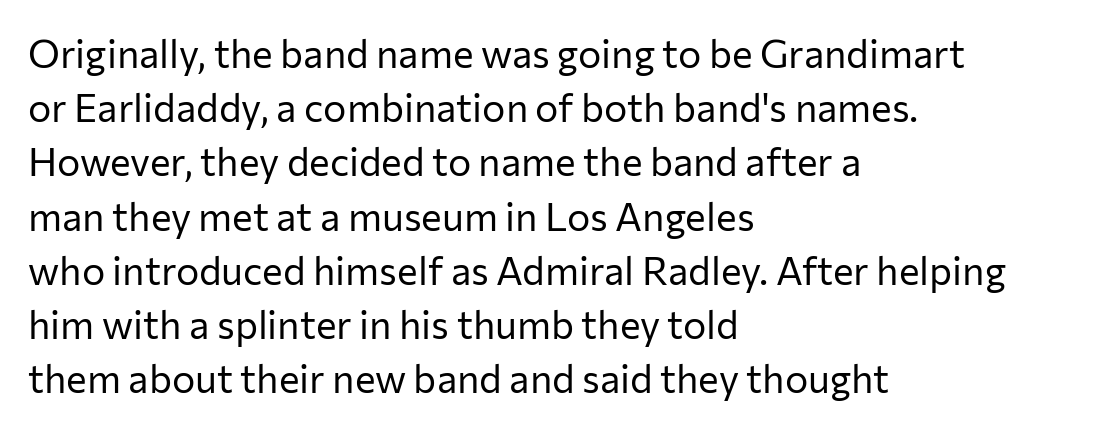
{"serif": "no", "italic": "no", "bold": "no", "weight": "regular", "width": "normal", "stroke_contrast": "low", "x_height": "medium", "monospaced": "no", "underline": "no", "align": "left", "line_spacing": "normal", "line_spacing_ratio": 1.39, "letter_spacing": "normal", "letter_spacing_em": 0.0, "glyph_px": 39}
